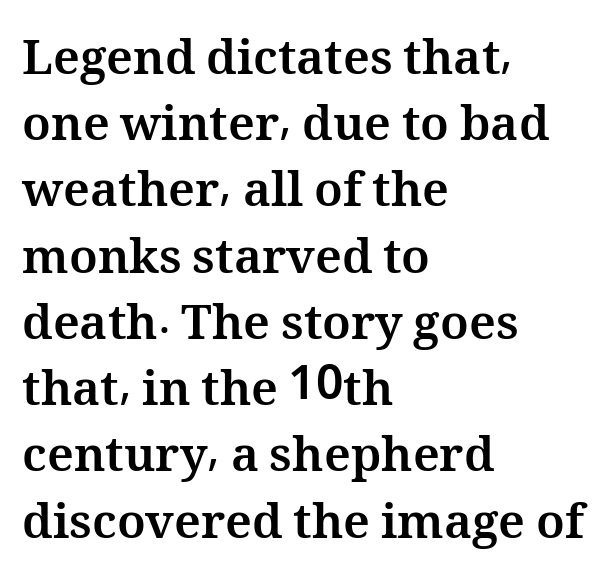
{"italic": "no", "bold": "yes", "weight": "bold", "width": "normal", "stroke_contrast": "medium", "x_height": "medium", "monospaced": "no", "underline": "no", "align": "left", "line_spacing": "normal", "line_spacing_ratio": 1.38, "letter_spacing": "normal", "letter_spacing_em": 0.0, "glyph_px": 48}
